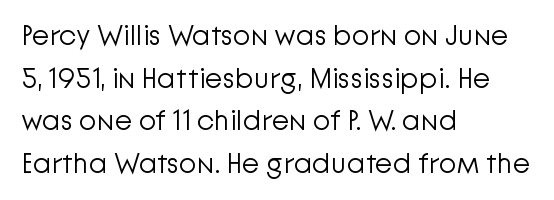
{"serif": "no", "italic": "no", "bold": "no", "weight": "light", "width": "normal", "stroke_contrast": "low", "x_height": "medium", "monospaced": "no", "underline": "no", "align": "left", "line_spacing": "normal", "line_spacing_ratio": 1.47, "letter_spacing": "normal", "letter_spacing_em": 0.0, "glyph_px": 29}
